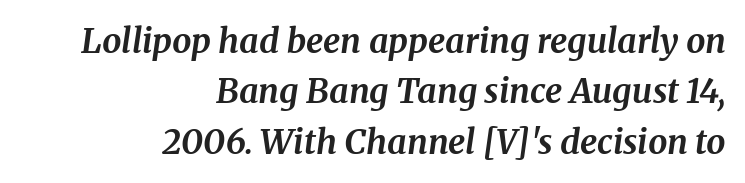
Q: Is the text bold? A: Yes.
Q: Is the text italic (slanted)? A: Yes, it leans right by about 8 degrees.
Q: Is the typeface a serif or a sans-serif typeface? A: Serif.
Q: Is the text underlined? A: No.
Q: How is the paragraph aligned? A: Right-aligned.
Q: Is the spacing between letters normal or unusually wide? A: Normal.
Q: Is the spacing between lines tight, normal or loose? A: Normal.
Q: Width (condensed, normal, or wide)? A: Normal.
Q: Stroke contrast? A: Medium.
Q: x-height? A: Medium.
Q: Monospaced? A: No.
